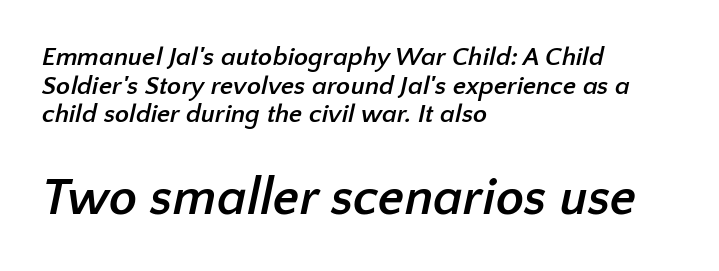
Q: Is the text bold? A: Yes.
Q: Is the typeface a serif or a sans-serif typeface? A: Sans-serif.
Q: Is the text underlined? A: No.
Q: How is the paragraph aligned? A: Left-aligned.
Q: Is the spacing between letters normal or unusually wide? A: Normal.
Q: Is the spacing between lines tight, normal or loose? A: Tight.
Q: Which block of text is set in a larger size, the first (top) or the second (bottom)? A: The second (bottom) one.
Q: Width (condensed, normal, or wide)? A: Normal.
Q: Stroke contrast? A: Low.
Q: x-height? A: Medium.
Q: Monospaced? A: No.
